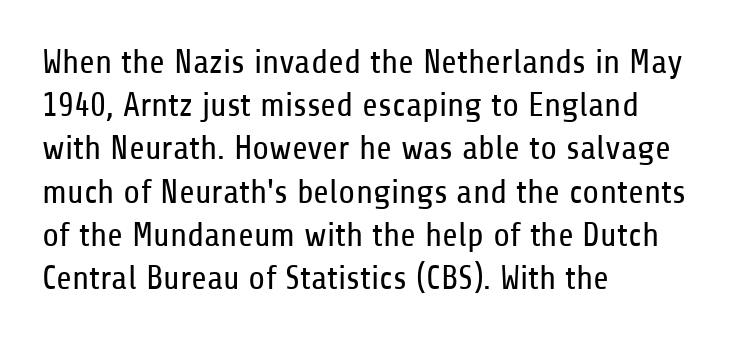
{"serif": "no", "italic": "no", "bold": "no", "weight": "regular", "width": "condensed", "stroke_contrast": "low", "x_height": "medium", "monospaced": "no", "underline": "no", "align": "left", "line_spacing": "normal", "line_spacing_ratio": 1.27, "letter_spacing": "normal", "letter_spacing_em": 0.0, "glyph_px": 34}
